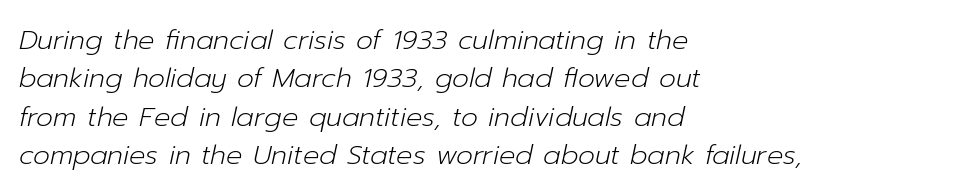
Q: Is the text bold? A: No.
Q: Is the text italic (slanted)? A: Yes, it leans right by about 12 degrees.
Q: Is the text underlined? A: No.
Q: How is the paragraph aligned? A: Left-aligned.
Q: Is the spacing between letters normal or unusually wide? A: Normal.
Q: Is the spacing between lines tight, normal or loose? A: Normal.
